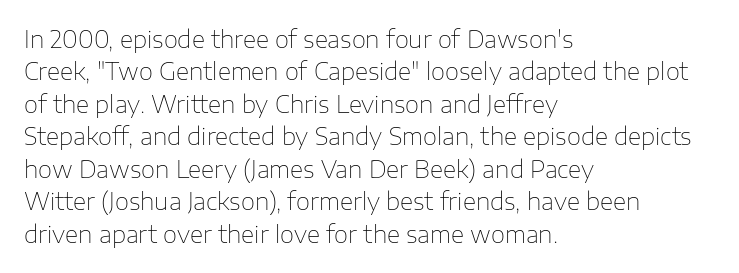
Q: Is the text bold? A: No.
Q: Is the text italic (slanted)? A: No, it is upright.
Q: Is the text underlined? A: No.
Q: How is the paragraph aligned? A: Left-aligned.
Q: Is the spacing between letters normal or unusually wide? A: Normal.
Q: Is the spacing between lines tight, normal or loose? A: Normal.
